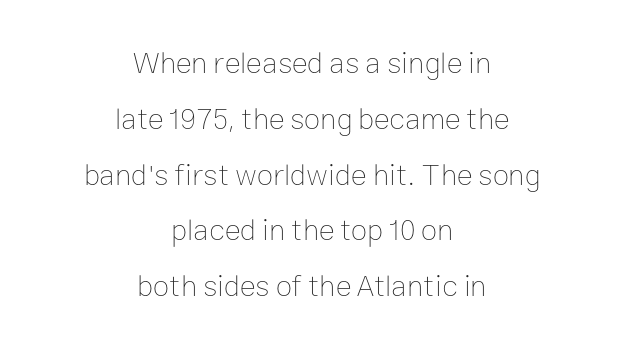
Q: Is the text bold? A: No.
Q: Is the text italic (slanted)? A: No, it is upright.
Q: Is the text underlined? A: No.
Q: How is the paragraph aligned? A: Centered.
Q: Is the spacing between letters normal or unusually wide? A: Normal.
Q: Width (condensed, normal, or wide)? A: Normal.
Q: Stroke contrast? A: Low.
Q: x-height? A: Medium.
Q: Monospaced? A: No.
